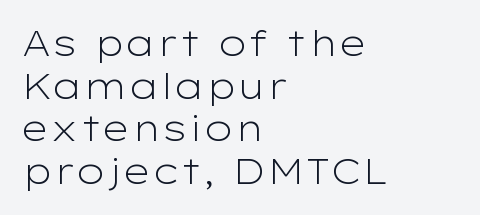
Q: Is the text bold? A: No.
Q: Is the text italic (slanted)? A: No, it is upright.
Q: Is the typeface a serif or a sans-serif typeface? A: Sans-serif.
Q: Is the text underlined? A: No.
Q: How is the paragraph aligned? A: Left-aligned.
Q: Is the spacing between letters normal or unusually wide? A: Normal.
Q: Width (condensed, normal, or wide)? A: Wide.
Q: Stroke contrast? A: Low.
Q: x-height? A: Medium.
Q: Monospaced? A: No.
